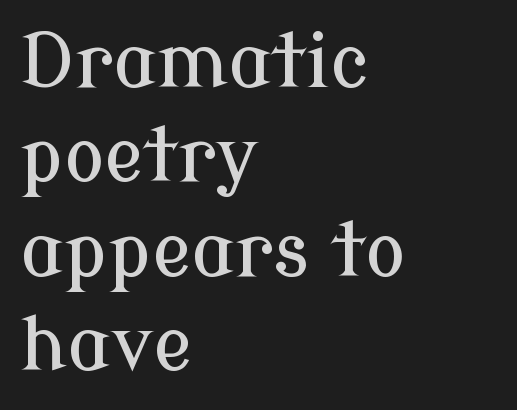
{"serif": "yes", "italic": "no", "width": "normal", "stroke_contrast": "low", "x_height": "medium", "monospaced": "no", "underline": "no", "align": "left", "line_spacing": "normal", "line_spacing_ratio": 1.26, "letter_spacing": "normal", "letter_spacing_em": 0.0, "glyph_px": 75}
